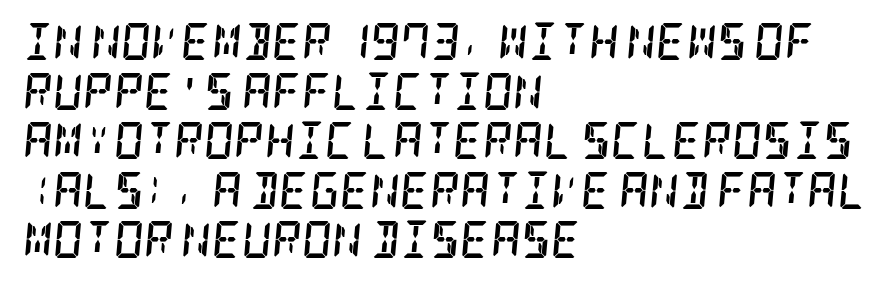
A typesetter would call this leading conventional body-copy spacing. The rendering uses a bold face; every stroke is thick and dark. When letters slant like this, we call the style italic. A clean baseline with only descenders dipping below it.
